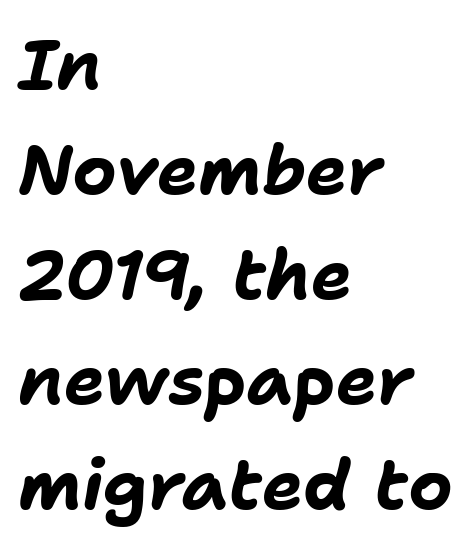
Set as a true bold cut, around the 700 mark. The gaps between neighbouring characters are ordinary and unremarkable. A clean baseline with only descenders dipping below it. A typesetter would call this proportional, since set widths differ per character. Vertical spacing — default.
